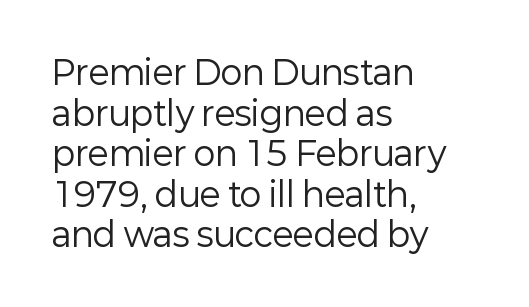
Q: Is the text bold? A: No.
Q: Is the text italic (slanted)? A: No, it is upright.
Q: Is the typeface a serif or a sans-serif typeface? A: Sans-serif.
Q: Is the text underlined? A: No.
Q: How is the paragraph aligned? A: Left-aligned.
Q: Is the spacing between letters normal or unusually wide? A: Normal.
Q: Width (condensed, normal, or wide)? A: Normal.
Q: Stroke contrast? A: Low.
Q: x-height? A: Medium.
Q: Monospaced? A: No.
